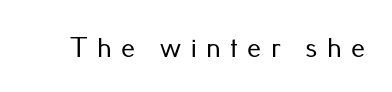
{"serif": "no", "italic": "no", "width": "normal", "stroke_contrast": "low", "x_height": "small", "monospaced": "no", "underline": "no", "letter_spacing": "wide", "letter_spacing_em": 0.34, "glyph_px": 28}
